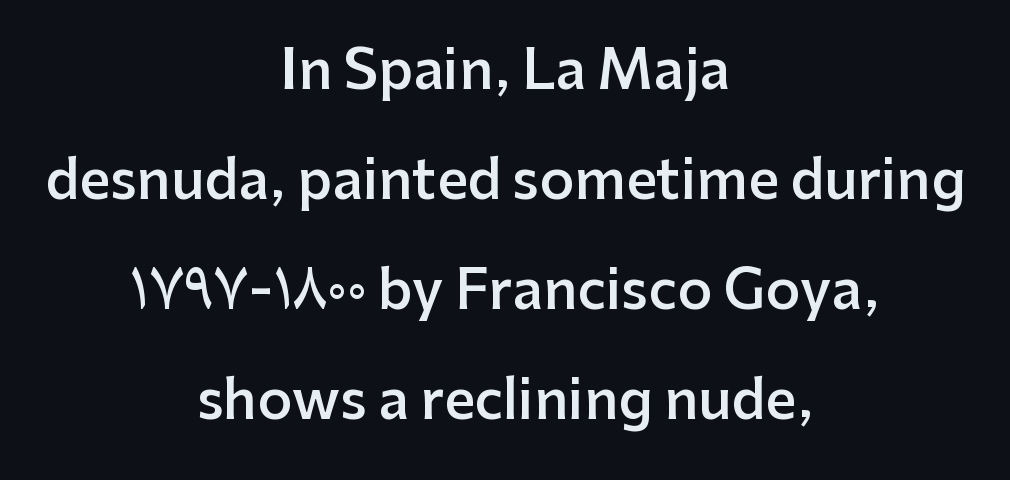
Q: Is the text bold? A: Semi-bold.
Q: Is the text italic (slanted)? A: No, it is upright.
Q: Is the typeface a serif or a sans-serif typeface? A: Sans-serif.
Q: Is the text underlined? A: No.
Q: How is the paragraph aligned? A: Centered.
Q: Is the spacing between letters normal or unusually wide? A: Normal.
Q: Is the spacing between lines tight, normal or loose? A: Loose.
Q: Width (condensed, normal, or wide)? A: Normal.
Q: Stroke contrast? A: Low.
Q: x-height? A: Medium.
Q: Monospaced? A: No.
